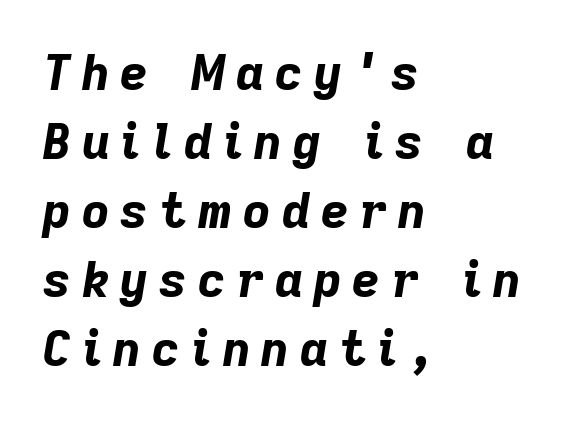
{"italic": "yes", "lean": "right", "slant_degrees": 9, "bold": "yes", "weight": "bold", "width": "normal", "stroke_contrast": "low", "x_height": "medium", "monospaced": "no", "underline": "no", "align": "left", "line_spacing": "normal", "line_spacing_ratio": 1.44, "letter_spacing": "wide", "letter_spacing_em": 0.23, "glyph_px": 48}
